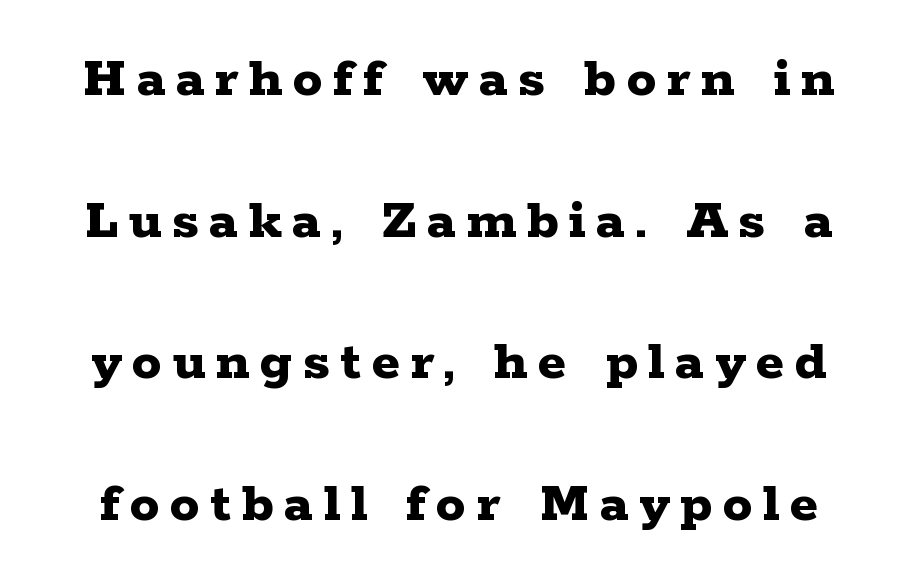
{"serif": "yes", "italic": "no", "bold": "yes", "weight": "bold", "width": "wide", "stroke_contrast": "low", "x_height": "medium", "monospaced": "no", "underline": "no", "line_spacing": "loose", "line_spacing_ratio": 2.4, "glyph_px": 59}
